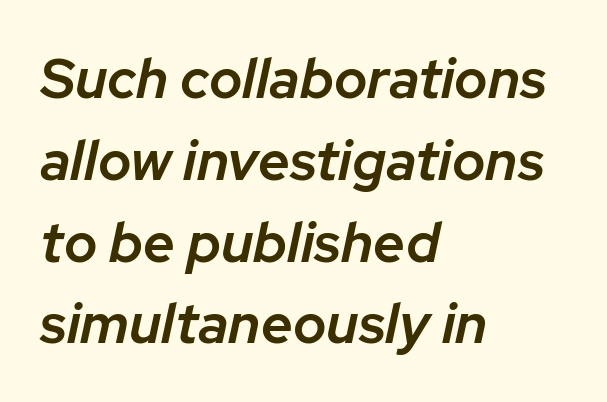
{"italic": "yes", "lean": "right", "slant_degrees": 12, "bold": "semi", "weight": "semibold", "width": "normal", "stroke_contrast": "low", "x_height": "medium", "monospaced": "no", "underline": "no", "align": "left", "line_spacing": "normal", "line_spacing_ratio": 1.46, "letter_spacing": "normal", "letter_spacing_em": 0.0, "glyph_px": 56}
